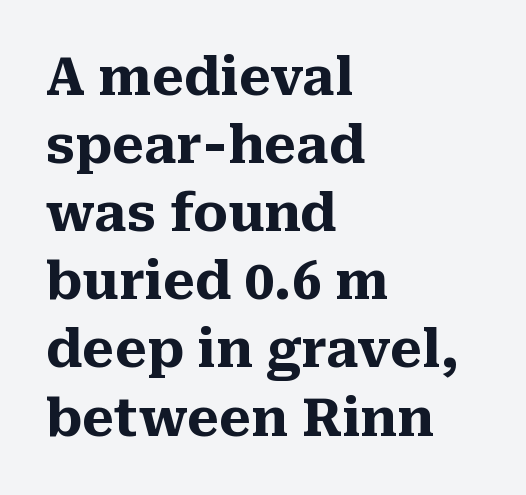
Q: Is the text bold? A: Yes.
Q: Is the text italic (slanted)? A: No, it is upright.
Q: Is the typeface a serif or a sans-serif typeface? A: Serif.
Q: Is the text underlined? A: No.
Q: How is the paragraph aligned? A: Left-aligned.
Q: Is the spacing between letters normal or unusually wide? A: Normal.
Q: Is the spacing between lines tight, normal or loose? A: Normal.
Q: Width (condensed, normal, or wide)? A: Normal.
Q: Stroke contrast? A: Medium.
Q: x-height? A: Medium.
Q: Monospaced? A: No.
